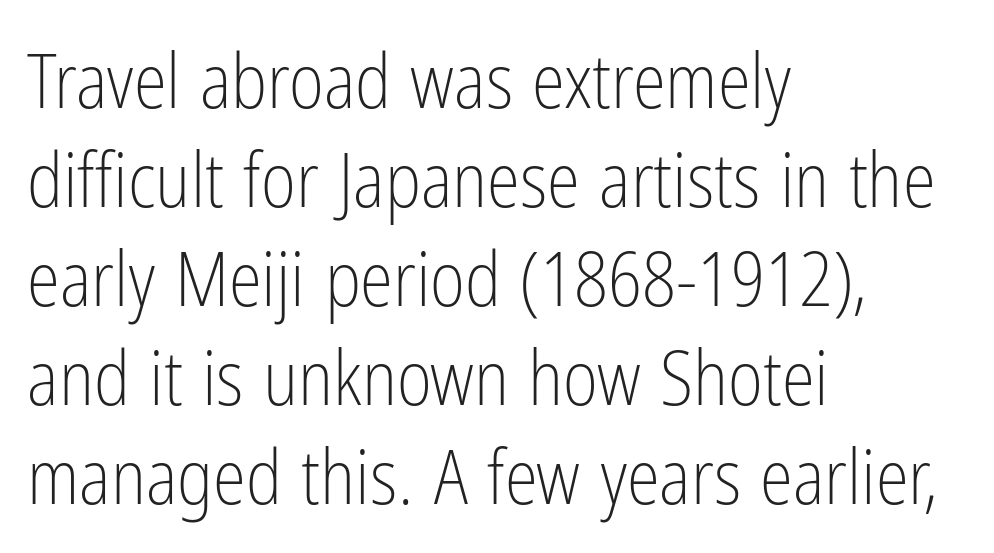
Q: Is the text bold? A: No.
Q: Is the text italic (slanted)? A: No, it is upright.
Q: Is the typeface a serif or a sans-serif typeface? A: Sans-serif.
Q: Is the text underlined? A: No.
Q: How is the paragraph aligned? A: Left-aligned.
Q: Is the spacing between letters normal or unusually wide? A: Normal.
Q: Is the spacing between lines tight, normal or loose? A: Normal.
Q: Width (condensed, normal, or wide)? A: Condensed.
Q: Stroke contrast? A: Low.
Q: x-height? A: Medium.
Q: Monospaced? A: No.
